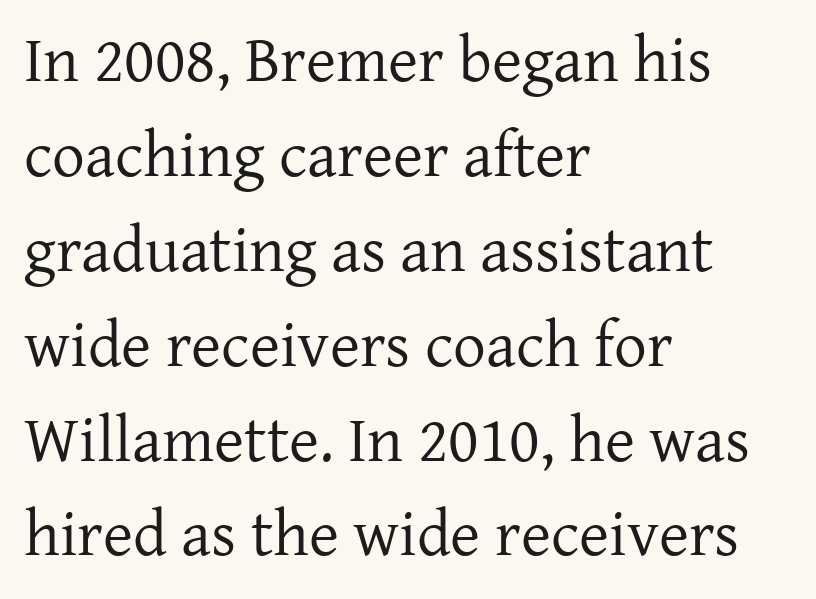
The image shows 65 px regular-weight serif type, upright; set left-aligned, normal line spacing (1.46x), normal letter spacing, not underlined; low stroke contrast and a medium x-height.
